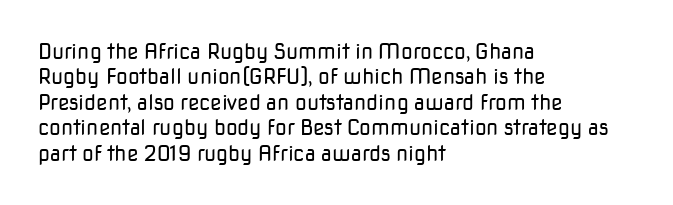
{"italic": "no", "bold": "no", "underline": "no", "align": "left", "line_spacing_ratio": 1.21, "letter_spacing": "normal", "letter_spacing_em": 0.0, "glyph_px": 21}
